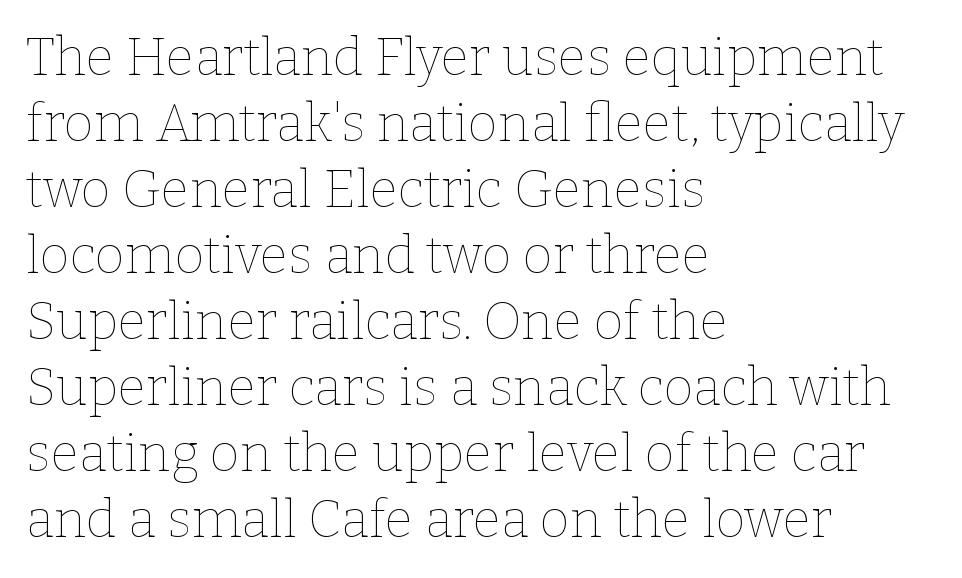
The typeface has the unassuming heft of standard copy or less. Leftover space on each line is placed entirely after the last word. The space between consecutive lines is moderate. No italicization has been applied; the sample stays upright. The rendering uses natural spacing where letterforms have individual widths.
